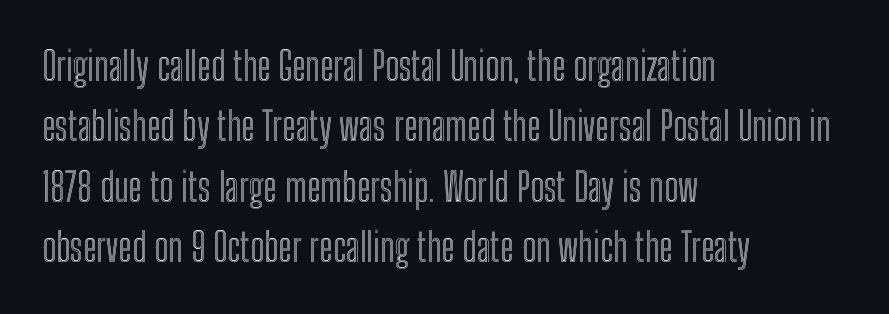
Q: Is the text italic (slanted)? A: No, it is upright.
Q: Is the text underlined? A: No.
Q: How is the paragraph aligned? A: Left-aligned.
Q: Is the spacing between letters normal or unusually wide? A: Normal.
Q: Is the spacing between lines tight, normal or loose? A: Normal.
Q: Width (condensed, normal, or wide)? A: Condensed.
Q: x-height? A: Medium.
Q: Monospaced? A: No.
